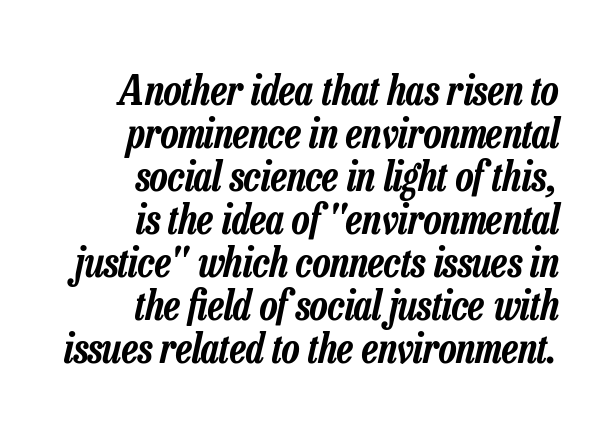
{"italic": "yes", "lean": "right", "slant_degrees": 13, "width": "condensed", "stroke_contrast": "low", "x_height": "medium", "monospaced": "no", "underline": "no", "align": "right", "line_spacing": "tight", "line_spacing_ratio": 1.05, "letter_spacing": "normal", "letter_spacing_em": 0.0, "glyph_px": 41}
